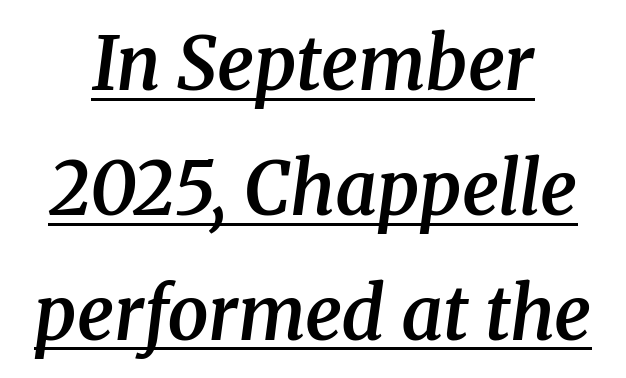
{"serif": "yes", "italic": "yes", "lean": "right", "slant_degrees": 8, "bold": "semi", "weight": "semibold", "width": "normal", "stroke_contrast": "medium", "x_height": "medium", "monospaced": "no", "underline": "yes", "align": "center", "line_spacing_ratio": 1.71, "letter_spacing": "normal", "letter_spacing_em": 0.0, "glyph_px": 73}
